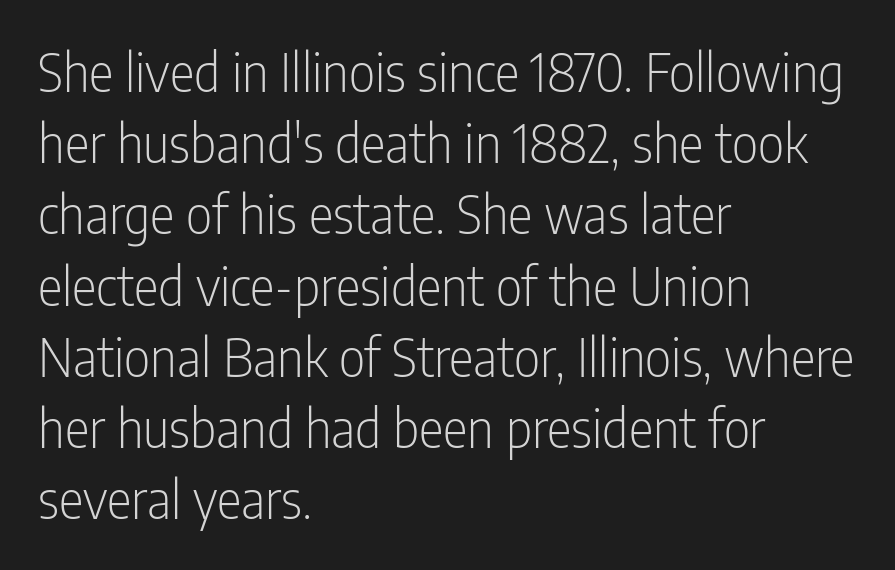
{"serif": "no", "italic": "no", "bold": "no", "weight": "light", "width": "condensed", "stroke_contrast": "low", "x_height": "medium", "monospaced": "no", "underline": "no", "align": "left", "line_spacing": "normal", "line_spacing_ratio": 1.37, "letter_spacing": "normal", "letter_spacing_em": 0.0, "glyph_px": 52}
